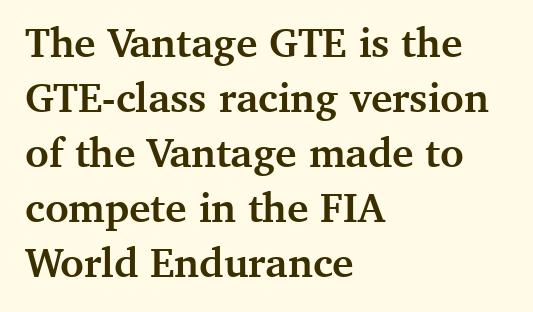
The image shows 41 px semibold serif type, upright; set left-aligned, normal line spacing (1.34x), normal letter spacing, not underlined; medium stroke contrast and a medium x-height.
